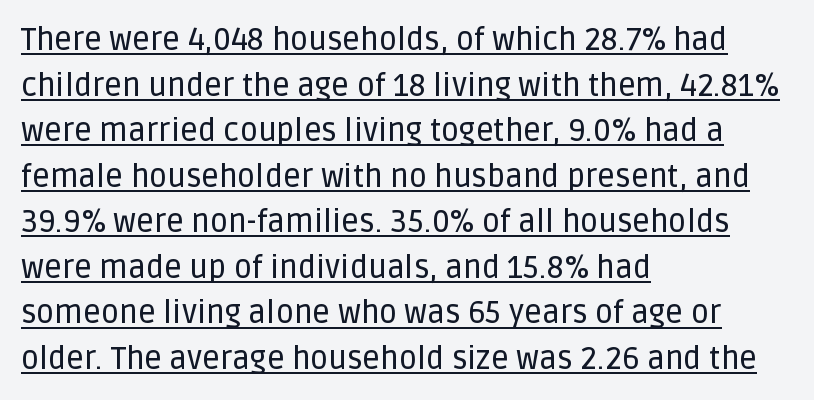
{"serif": "no", "italic": "no", "width": "normal", "stroke_contrast": "low", "x_height": "large", "monospaced": "no", "underline": "yes", "align": "left", "line_spacing": "normal", "line_spacing_ratio": 1.47, "letter_spacing": "normal", "letter_spacing_em": 0.0, "glyph_px": 31}
